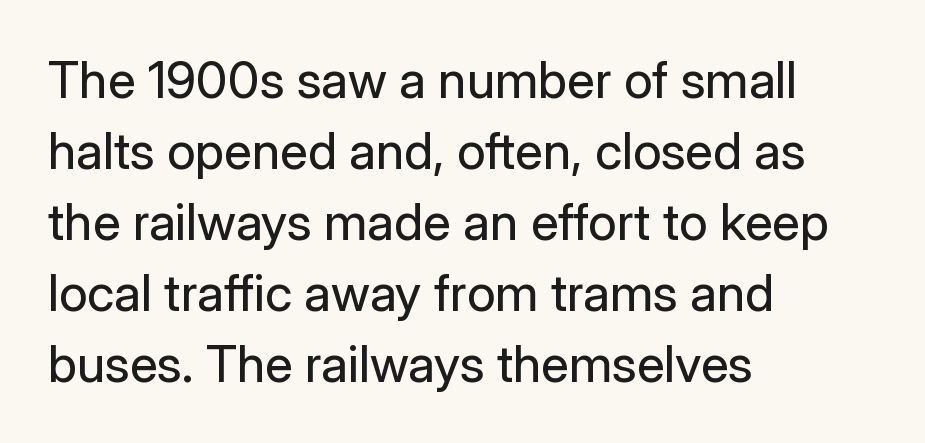
The image shows 51 px regular-weight sans-serif type, upright; set left-aligned, normal line spacing (1.39x), normal letter spacing, not underlined; low stroke contrast and a medium x-height.
